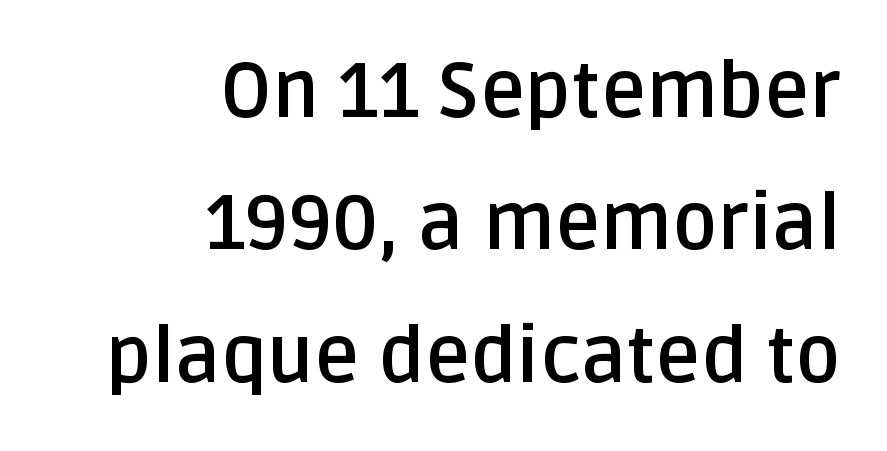
Q: Is the text bold? A: Yes.
Q: Is the text italic (slanted)? A: No, it is upright.
Q: Is the typeface a serif or a sans-serif typeface? A: Sans-serif.
Q: Is the text underlined? A: No.
Q: How is the paragraph aligned? A: Right-aligned.
Q: Is the spacing between letters normal or unusually wide? A: Normal.
Q: Width (condensed, normal, or wide)? A: Normal.
Q: Stroke contrast? A: Low.
Q: x-height? A: Large.
Q: Monospaced? A: No.
